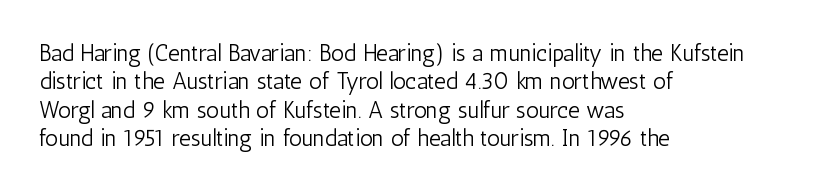
Nobody touched the tracking dial on this one. Visually the block forms a straight wall on the left and a jagged coastline on the right. Posture: upright roman. Beneath every word, the page is bare.
